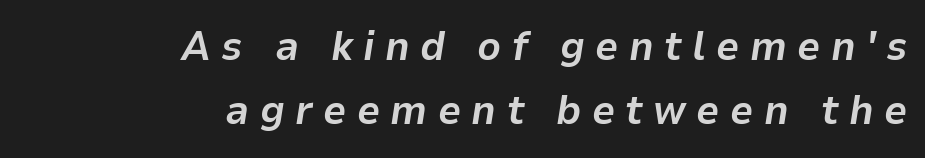
Layout note: lines flush right. The passage shown is typed in a proportional face where columns would drift. The gaps between neighbouring characters are conspicuously large. The lines sit at an ordinary, default distance from one another.
